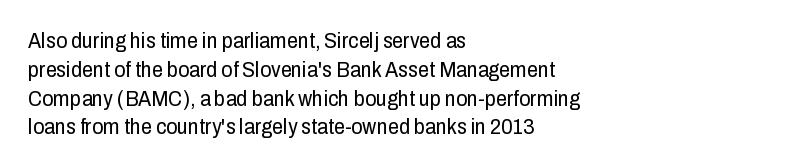
{"italic": "no", "bold": "no", "underline": "no", "align": "left", "line_spacing": "normal", "line_spacing_ratio": 1.31, "letter_spacing": "normal", "letter_spacing_em": 0.0, "glyph_px": 22}
